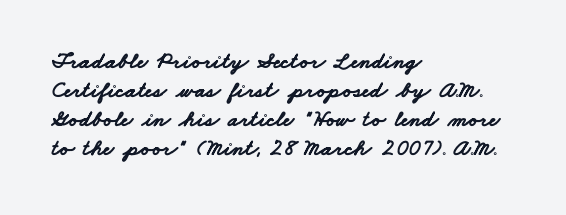
{"bold": "yes", "underline": "no", "align": "left", "line_spacing": "normal", "line_spacing_ratio": 1.26, "letter_spacing": "normal", "letter_spacing_em": 0.0, "glyph_px": 23}
